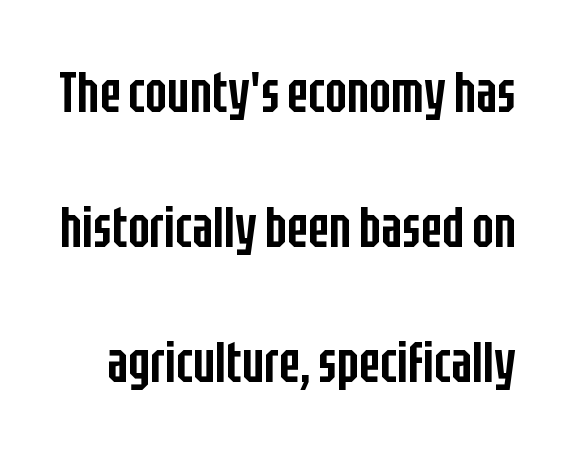
No feet cap the strokes, marking this as sans-serif type. Nothing unusual about the tracking: characters are spaced as the font intends. These lines are rendered in a variable-pitch font. A typesetter would call this leading open, well beyond the default. Descenders hang freely into open space.
